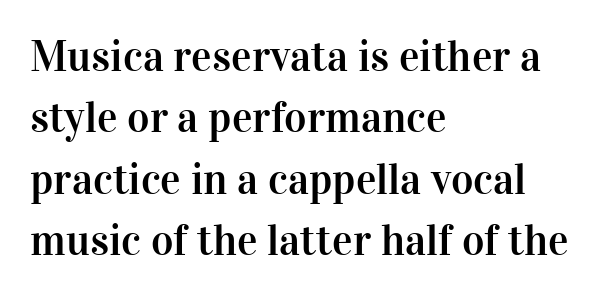
Q: Is the text italic (slanted)? A: No, it is upright.
Q: Is the typeface a serif or a sans-serif typeface? A: Serif.
Q: Is the text underlined? A: No.
Q: How is the paragraph aligned? A: Left-aligned.
Q: Is the spacing between letters normal or unusually wide? A: Normal.
Q: Is the spacing between lines tight, normal or loose? A: Normal.
Q: Width (condensed, normal, or wide)? A: Normal.
Q: Stroke contrast? A: High.
Q: x-height? A: Medium.
Q: Monospaced? A: No.
